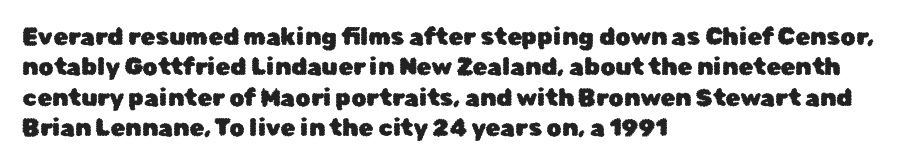
The image shows 24 px text type, upright; set left-aligned, normal line spacing (1.27x), normal letter spacing, not underlined.
